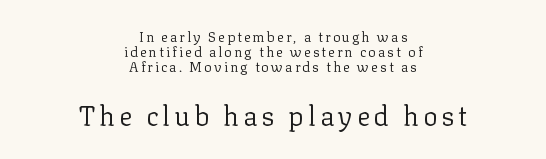
Two sizes are in play, and the larger belongs to the second block. This is the regular roman posture of the typeface. Short and long lines alike share a common midpoint. Descenders are the only things crossing below the line. The face looks like a standard text weight, possibly lighter.
